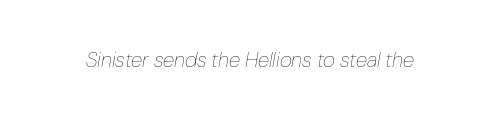
{"italic": "yes", "lean": "right", "slant_degrees": 10, "bold": "no", "underline": "no", "letter_spacing": "normal", "letter_spacing_em": 0.0, "glyph_px": 21}
